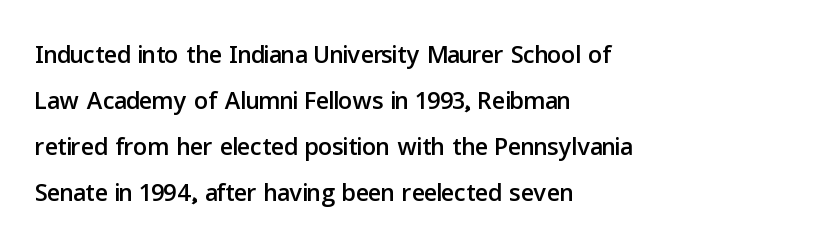
Q: Is the text italic (slanted)? A: No, it is upright.
Q: Is the typeface a serif or a sans-serif typeface? A: Sans-serif.
Q: Is the text underlined? A: No.
Q: How is the paragraph aligned? A: Left-aligned.
Q: Is the spacing between letters normal or unusually wide? A: Normal.
Q: Is the spacing between lines tight, normal or loose? A: Normal.
Q: Width (condensed, normal, or wide)? A: Normal.
Q: Stroke contrast? A: Low.
Q: x-height? A: Medium.
Q: Monospaced? A: No.
